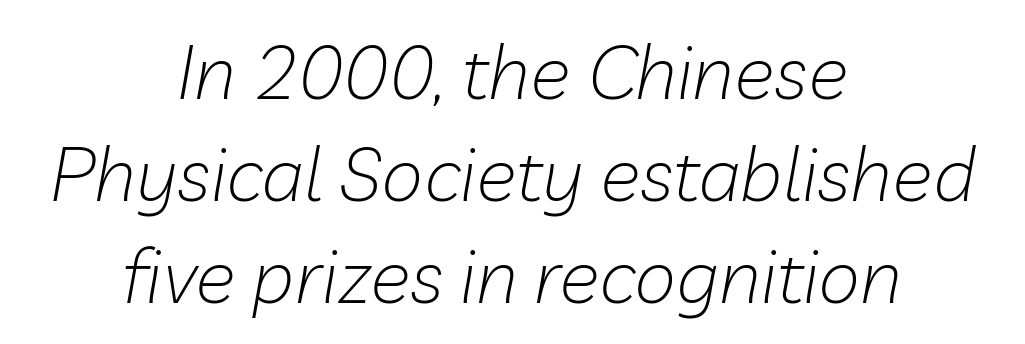
{"italic": "yes", "lean": "right", "slant_degrees": 10, "bold": "no", "weight": "light", "width": "normal", "stroke_contrast": "low", "x_height": "medium", "monospaced": "no", "underline": "no", "align": "center", "line_spacing": "normal", "line_spacing_ratio": 1.34, "letter_spacing": "normal", "letter_spacing_em": 0.0, "glyph_px": 76}
